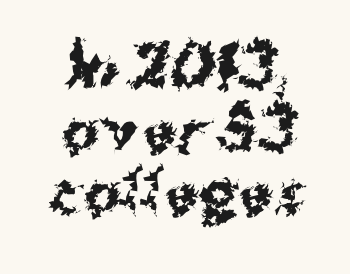
Q: Is the text bold? A: Yes.
Q: Is the text italic (slanted)? A: Yes.
Q: Is the typeface a serif or a sans-serif typeface? A: Sans-serif.
Q: Is the text underlined? A: No.
Q: Is the spacing between letters normal or unusually wide? A: Normal.
Q: Is the spacing between lines tight, normal or loose? A: Tight.
Q: Width (condensed, normal, or wide)? A: Normal.
Q: Stroke contrast? A: Medium.
Q: x-height? A: Medium.
Q: Monospaced? A: No.
